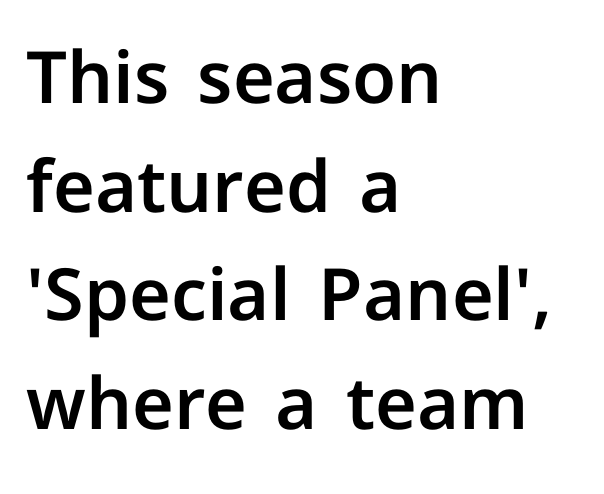
{"serif": "no", "italic": "no", "width": "normal", "stroke_contrast": "low", "x_height": "medium", "monospaced": "no", "underline": "no", "align": "left", "line_spacing": "normal", "line_spacing_ratio": 1.51, "letter_spacing": "normal", "letter_spacing_em": 0.0, "glyph_px": 72}
